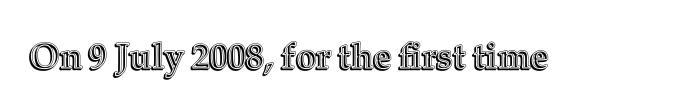
The image shows 36 px text type, upright; set normal letter spacing, not underlined; a medium x-height.
